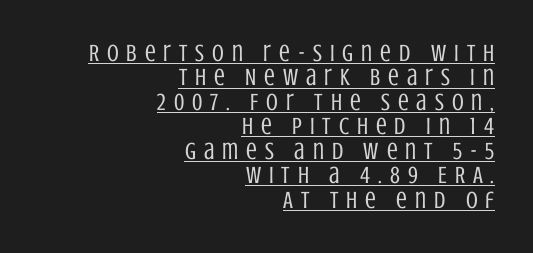
{"italic": "no", "bold": "no", "underline": "yes", "align": "right", "line_spacing": "tight", "line_spacing_ratio": 1.02, "letter_spacing": "wide", "letter_spacing_em": 0.33, "glyph_px": 24}
